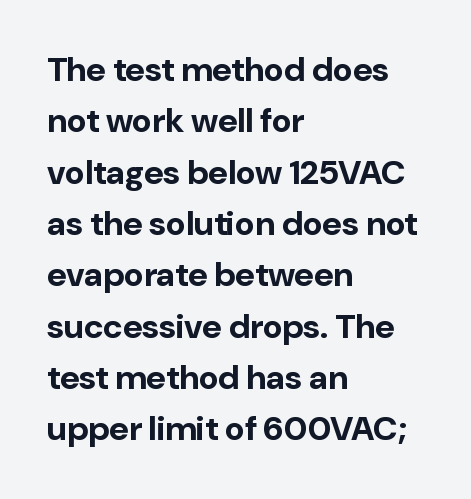
{"serif": "no", "italic": "no", "bold": "yes", "weight": "bold", "width": "normal", "stroke_contrast": "low", "x_height": "medium", "monospaced": "no", "underline": "no", "align": "left", "line_spacing": "normal", "line_spacing_ratio": 1.51, "letter_spacing": "normal", "letter_spacing_em": 0.0, "glyph_px": 34}
